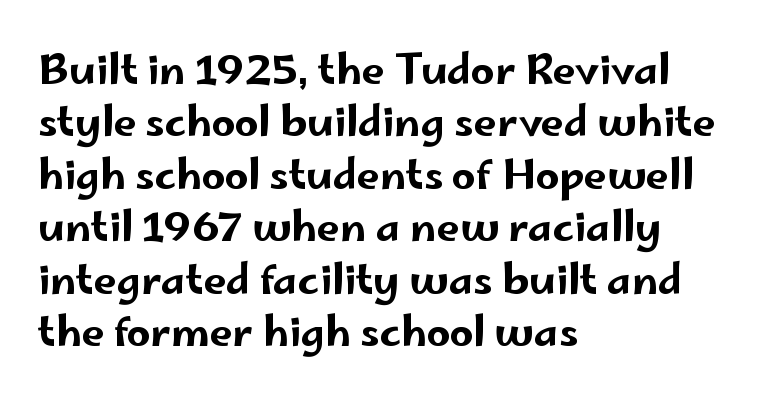
The image shows 41 px wide sans-serif type, upright; set left-aligned, normal line spacing (1.28x), normal letter spacing, not underlined; low stroke contrast and a small x-height.
